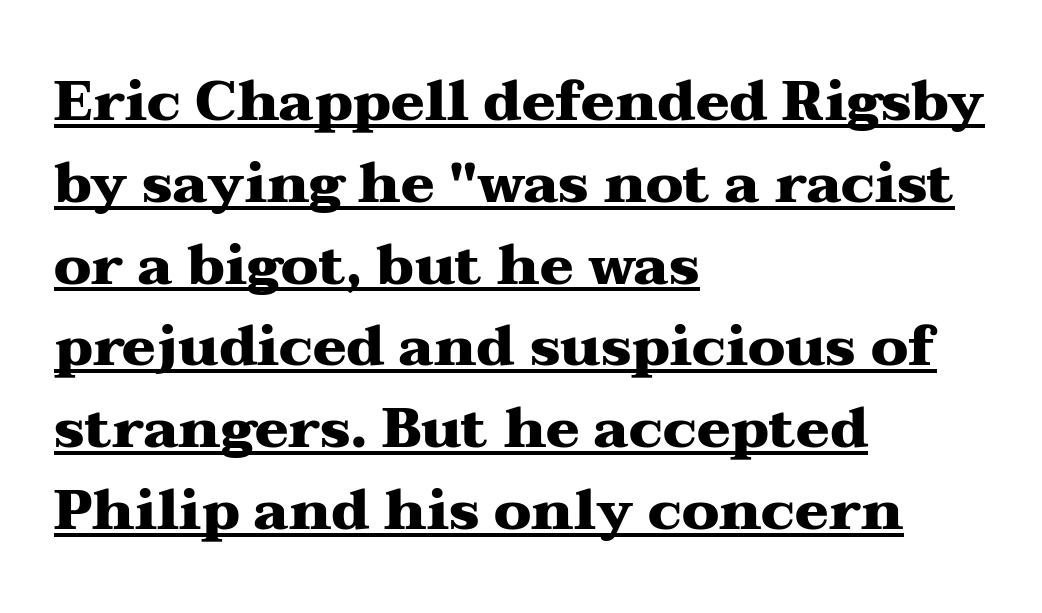
The image shows 56 px heavy, wide serif type, upright; set left-aligned, normal line spacing (1.46x), normal letter spacing, underlined; medium stroke contrast and a medium x-height.
